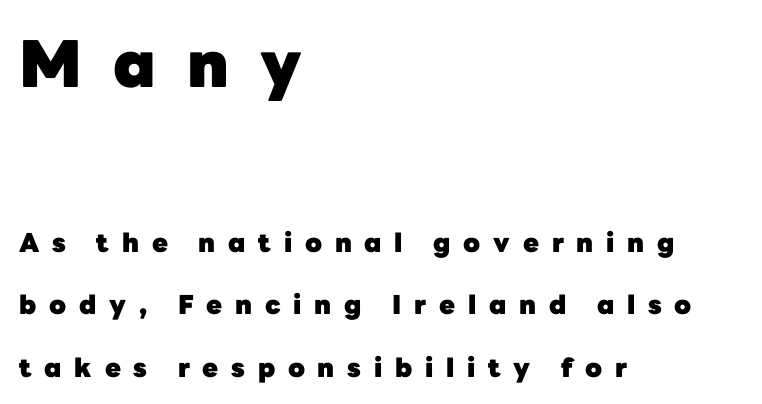
The image shows 64 px heavy sans-serif type, upright; set left-aligned, loose line spacing (2.4x), unusually wide letter spacing (+0.49 em), not underlined; the first (top) block is 2.46x larger; low stroke contrast and a medium x-height.
